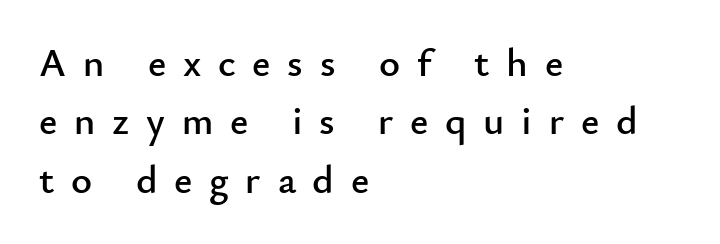
Upright lettering throughout. Quick note: interline space is typical. Someone cranked the tracking dial way up on this one. Is this a fixed-width face? No — the glyphs have proportional, varying widths.
